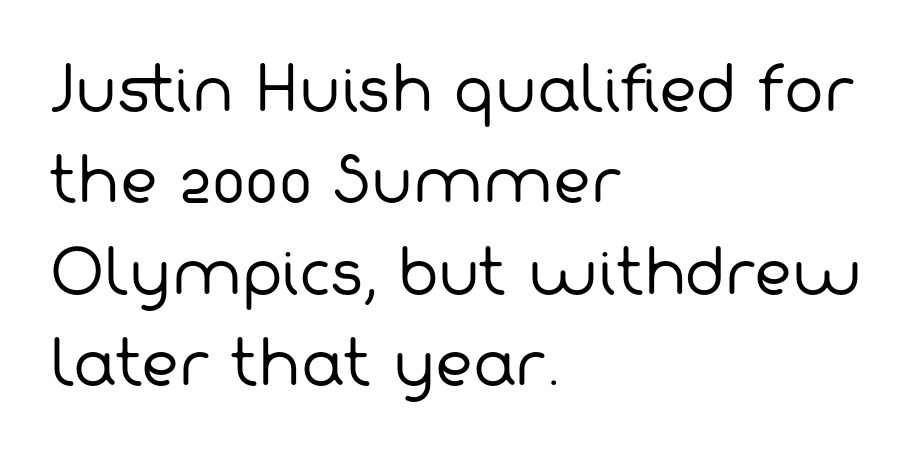
A typesetter would call this proportional, since set widths differ per character. Reading down the column, the eye jumps a familiar distance to each next line. Every row of glyphs begins at an identical x-position on the left. A sans-serif font was chosen for this passage. Only glyphs here, with clear space below each row. Letter spacing: default.
